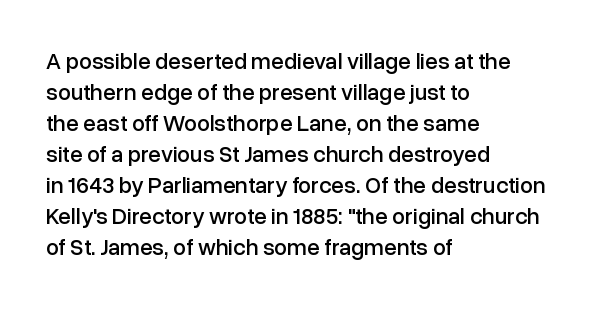
Q: Is the text italic (slanted)? A: No, it is upright.
Q: Is the text underlined? A: No.
Q: How is the paragraph aligned? A: Left-aligned.
Q: Is the spacing between letters normal or unusually wide? A: Normal.
Q: Is the spacing between lines tight, normal or loose? A: Normal.
